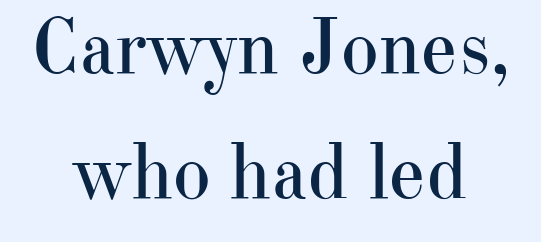
{"serif": "yes", "italic": "no", "bold": "no", "weight": "regular", "width": "normal", "stroke_contrast": "high", "x_height": "small", "monospaced": "no", "underline": "no", "align": "center", "line_spacing": "normal", "line_spacing_ratio": 1.56, "letter_spacing": "normal", "letter_spacing_em": 0.0, "glyph_px": 80}
